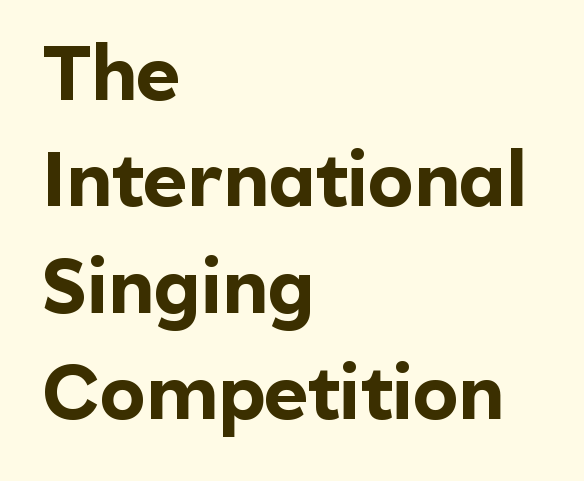
{"serif": "no", "italic": "no", "bold": "yes", "weight": "bold", "width": "normal", "x_height": "medium", "monospaced": "no", "underline": "no", "align": "left", "line_spacing": "normal", "line_spacing_ratio": 1.4, "letter_spacing": "normal", "letter_spacing_em": 0.0, "glyph_px": 76}
